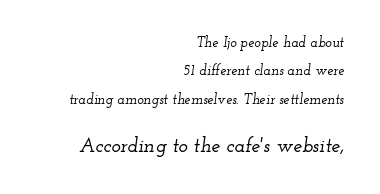
Does the lettering tilt? It does — this is italic. Leading: increased. The passage shown is not underscored anywhere. Note: smaller setting up top, larger setting below. The compositor pushed each line to the right boundary. In terms of letterspacing, this is plain default setting.
